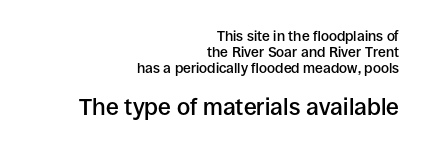
Q: Is the text bold? A: Semi-bold.
Q: Is the text italic (slanted)? A: No, it is upright.
Q: Is the text underlined? A: No.
Q: How is the paragraph aligned? A: Right-aligned.
Q: Is the spacing between letters normal or unusually wide? A: Normal.
Q: Is the spacing between lines tight, normal or loose? A: Tight.
Q: Which block of text is set in a larger size, the first (top) or the second (bottom)? A: The second (bottom) one.
